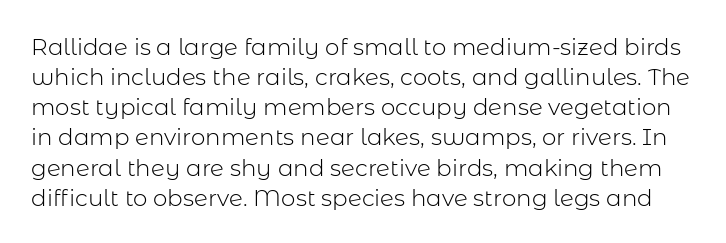
{"italic": "no", "bold": "no", "underline": "no", "line_spacing": "normal", "line_spacing_ratio": 1.31, "letter_spacing": "normal", "letter_spacing_em": 0.0, "glyph_px": 23}
